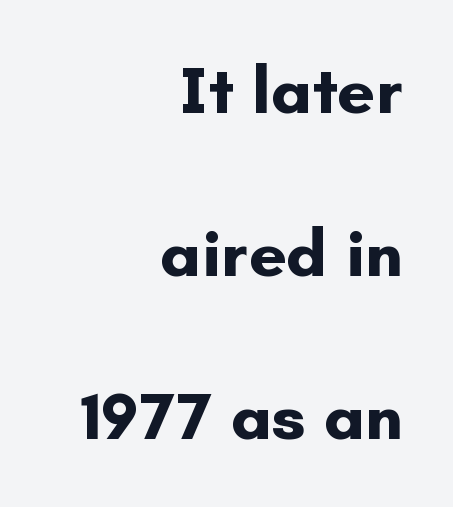
{"serif": "no", "italic": "no", "bold": "yes", "weight": "bold", "width": "normal", "stroke_contrast": "low", "x_height": "small", "monospaced": "no", "underline": "no", "align": "right", "line_spacing": "loose", "line_spacing_ratio": 2.43, "letter_spacing": "normal", "letter_spacing_em": 0.0, "glyph_px": 67}
